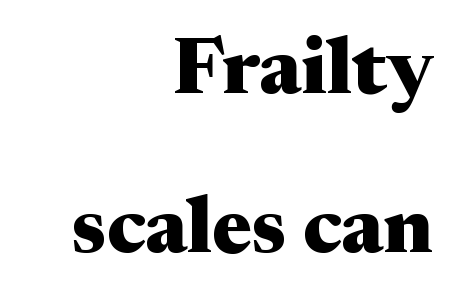
Caption: bold face, heavy strokes. Spacing between characters is what you'd get straight out of the box. These lines are composed in type with serifs. Letters rest on an invisible, unmarked baseline.
